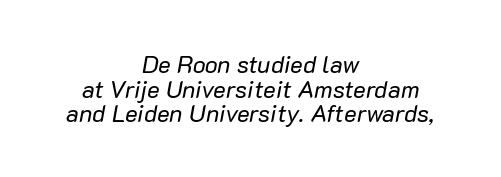
Descenders hang freely into open space. A typesetter would mark this as italic. What stands out about the letter spacing? Nothing — it is the standard amount. The font sits on the lighter half of the weight spectrum, regular included. The vertical gap from one line to the next is small.
